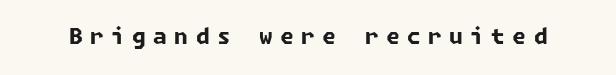
{"bold": "yes", "underline": "no", "letter_spacing": "wide", "letter_spacing_em": 0.34, "glyph_px": 22}
